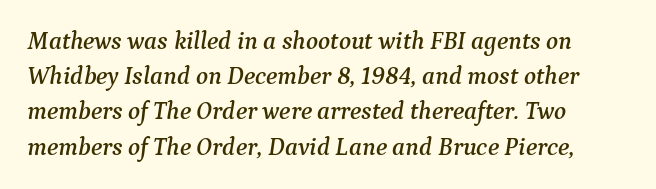
Q: Is the text italic (slanted)? A: Yes, it leans right by about 9 degrees.
Q: Is the text underlined? A: No.
Q: How is the paragraph aligned? A: Left-aligned.
Q: Is the spacing between letters normal or unusually wide? A: Normal.
Q: Is the spacing between lines tight, normal or loose? A: Normal.
